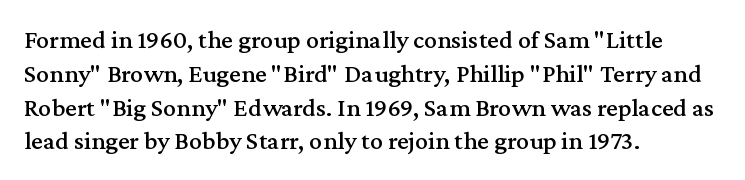
{"italic": "no", "underline": "no", "align": "left", "line_spacing": "normal", "line_spacing_ratio": 1.3, "letter_spacing": "normal", "letter_spacing_em": 0.0, "glyph_px": 26}
